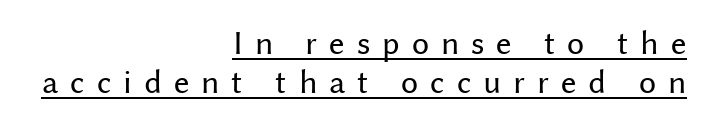
Is the type heavy? It reads as light-to-regular instead. Somebody hit Ctrl+U on this one — the words are underlined. What stands out about the letter spacing? Its width — letters are far apart. Serifs: no, the terminals of the letterforms are clean. Every stem runs plumb, perpendicular to the baseline.
